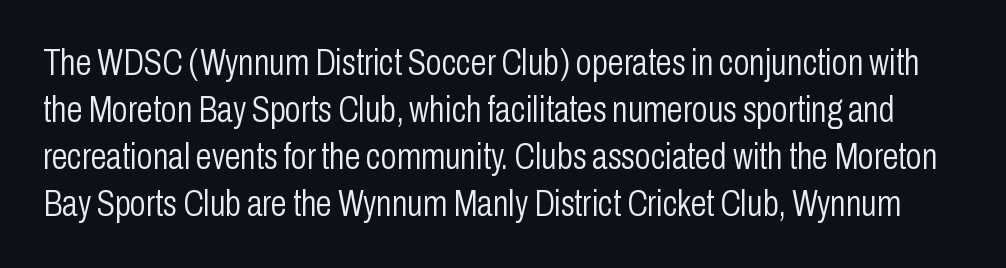
The image shows 36 px light, condensed sans-serif type, upright; set normal line spacing (1.31x), normal letter spacing, not underlined; low stroke contrast and a medium x-height.
